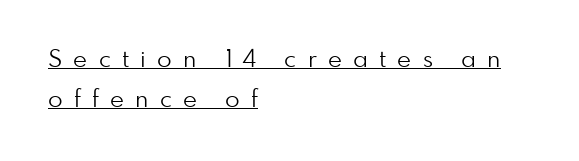
Honestly, the letter spacing is so wide it's the main thing you notice. Weight class: somewhere from thin through regular. One-word summary of the alignment: left. The lettering is marked with a stroke running underneath it. The letters stand upright; this is a roman face. The space between consecutive lines is moderate.
